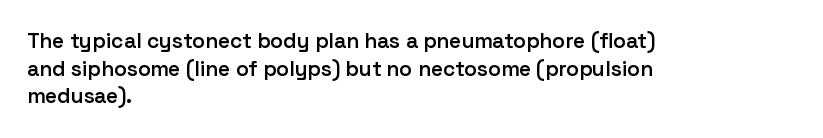
The image shows 21 px text type, upright; set left-aligned, normal line spacing (1.32x), normal letter spacing, not underlined.
